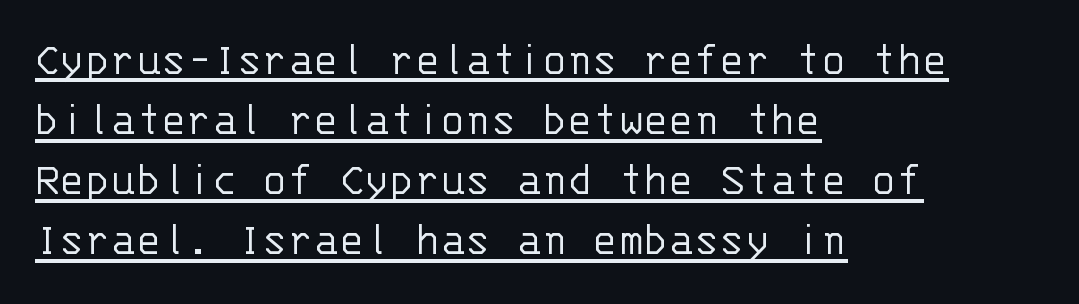
The letters stand straight up with perfectly vertical stems. The rendering shows plain stroke endings on the letterforms — a sans-serif design. Is the block centered? No — it sits flush against the left margin. What's the leading like? Ordinary, nothing unusual.
